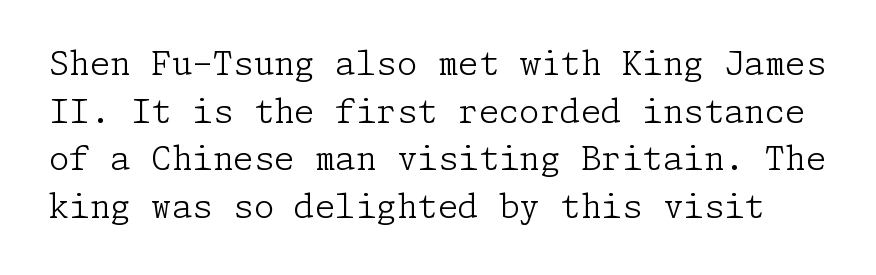
Q: Is the text bold? A: No.
Q: Is the text italic (slanted)? A: No, it is upright.
Q: Is the typeface a serif or a sans-serif typeface? A: Serif.
Q: Is the text underlined? A: No.
Q: Is the spacing between letters normal or unusually wide? A: Normal.
Q: Is the spacing between lines tight, normal or loose? A: Normal.
Q: Width (condensed, normal, or wide)? A: Normal.
Q: Stroke contrast? A: Low.
Q: x-height? A: Medium.
